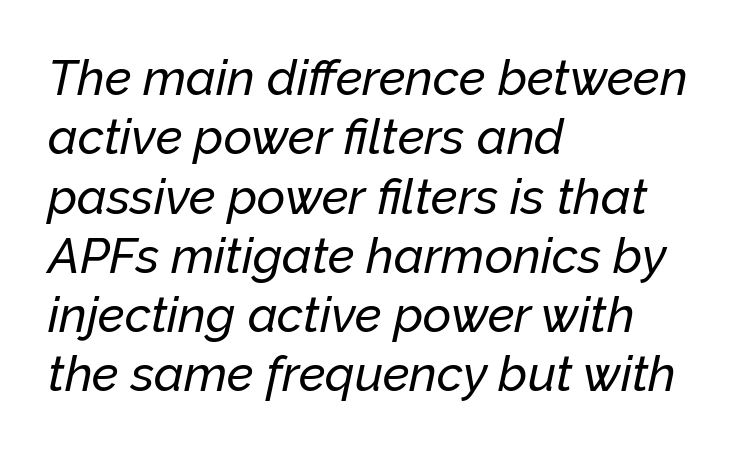
The image shows 49 px text type, italic (leaning right); set left-aligned, line spacing 1.21x, normal letter spacing, not underlined; low stroke contrast and a medium x-height.
